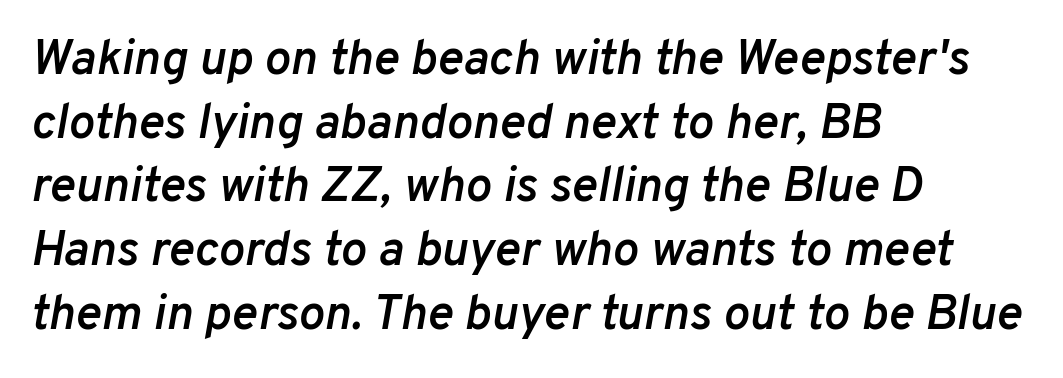
Q: Is the text bold? A: Semi-bold.
Q: Is the text italic (slanted)? A: Yes, it leans right by about 10 degrees.
Q: Is the text underlined? A: No.
Q: How is the paragraph aligned? A: Left-aligned.
Q: Is the spacing between letters normal or unusually wide? A: Normal.
Q: Is the spacing between lines tight, normal or loose? A: Normal.
Q: Width (condensed, normal, or wide)? A: Normal.
Q: Stroke contrast? A: Low.
Q: x-height? A: Medium.
Q: Monospaced? A: No.
